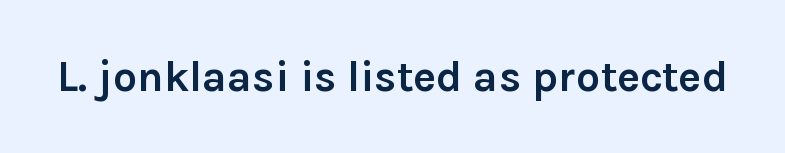
{"serif": "no", "italic": "no", "bold": "yes", "weight": "semibold", "width": "normal", "x_height": "medium", "monospaced": "no", "underline": "no", "letter_spacing": "normal", "letter_spacing_em": 0.0, "glyph_px": 43}
